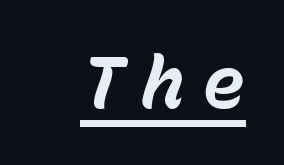
The image shows 72 px bold type, italic (leaning right), monospaced; set unusually wide letter spacing (+0.24 em), underlined; low stroke contrast and a medium x-height.
